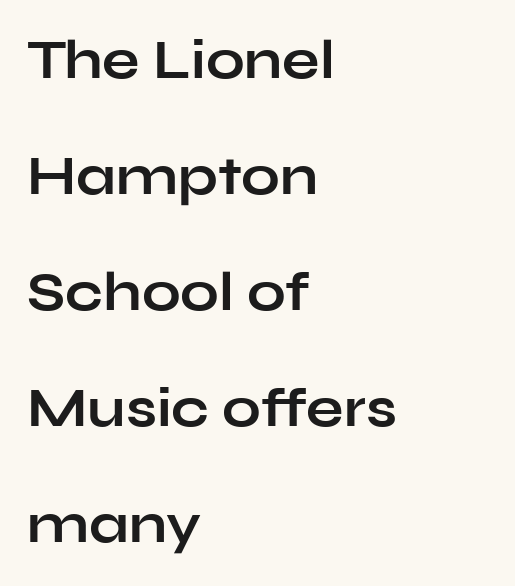
Nobody touched the tracking dial on this one. The letters advance in unequal steps, a hallmark of proportional type. Characters remain perfectly vertical along every line. Short and long lines alike share a common starting point at left. Nope, no serifs anywhere on these letters.
